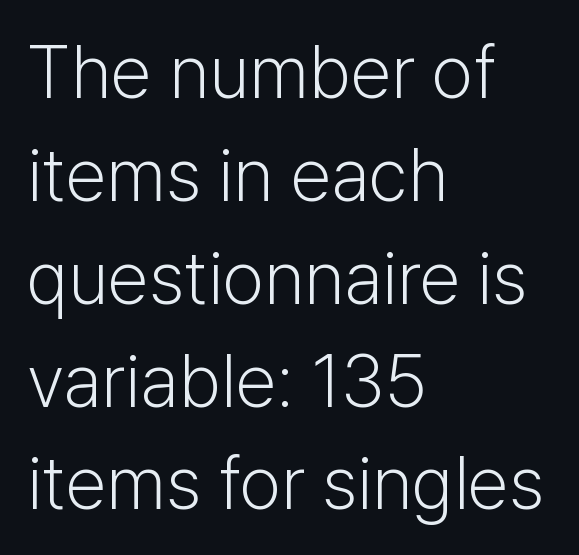
{"serif": "no", "italic": "no", "bold": "no", "weight": "light", "width": "normal", "stroke_contrast": "low", "x_height": "medium", "monospaced": "no", "underline": "no", "align": "left", "line_spacing": "normal", "line_spacing_ratio": 1.39, "letter_spacing": "normal", "letter_spacing_em": 0.0, "glyph_px": 74}
